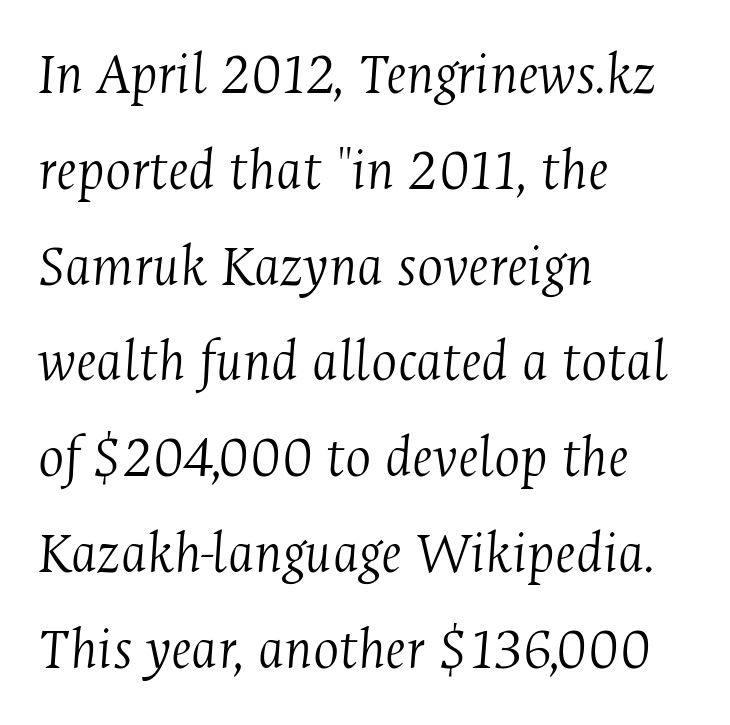
Q: Is the text bold? A: No.
Q: Is the text italic (slanted)? A: Yes, it leans right by about 4 degrees.
Q: Is the typeface a serif or a sans-serif typeface? A: Serif.
Q: Is the text underlined? A: No.
Q: How is the paragraph aligned? A: Left-aligned.
Q: Is the spacing between letters normal or unusually wide? A: Normal.
Q: Is the spacing between lines tight, normal or loose? A: Normal.
Q: Width (condensed, normal, or wide)? A: Condensed.
Q: Stroke contrast? A: Medium.
Q: x-height? A: Medium.
Q: Monospaced? A: No.
